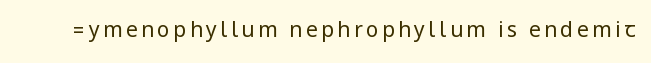
The image shows 21 px text type, upright; set not underlined.
